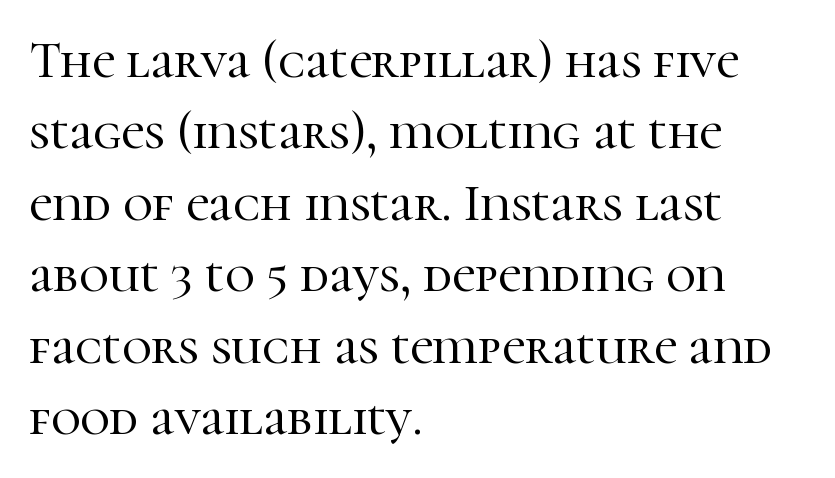
Q: Is the text italic (slanted)? A: No, it is upright.
Q: Is the typeface a serif or a sans-serif typeface? A: Serif.
Q: Is the text underlined? A: No.
Q: How is the paragraph aligned? A: Left-aligned.
Q: Is the spacing between letters normal or unusually wide? A: Normal.
Q: Is the spacing between lines tight, normal or loose? A: Normal.
Q: Width (condensed, normal, or wide)? A: Normal.
Q: Stroke contrast? A: High.
Q: x-height? A: Medium.
Q: Monospaced? A: No.
